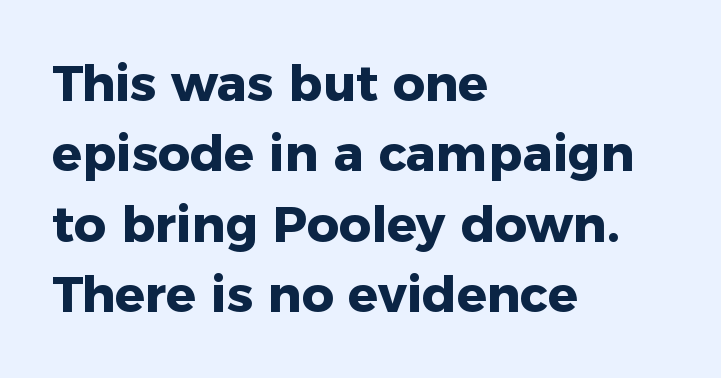
Layout note: lines flush left. You can tell from the bare stems that sans-serif type was used. This sample has the flowing, uneven cadence of proportional lettering. There is no visible air inserted between adjacent glyphs. Letters rest on an invisible, unmarked baseline.
